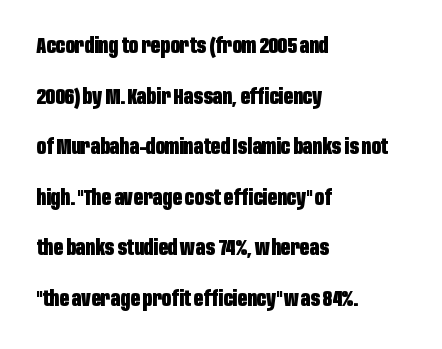
Q: Is the text bold? A: Yes.
Q: Is the text italic (slanted)? A: No, it is upright.
Q: Is the text underlined? A: No.
Q: How is the paragraph aligned? A: Left-aligned.
Q: Is the spacing between letters normal or unusually wide? A: Normal.
Q: Is the spacing between lines tight, normal or loose? A: Loose.
